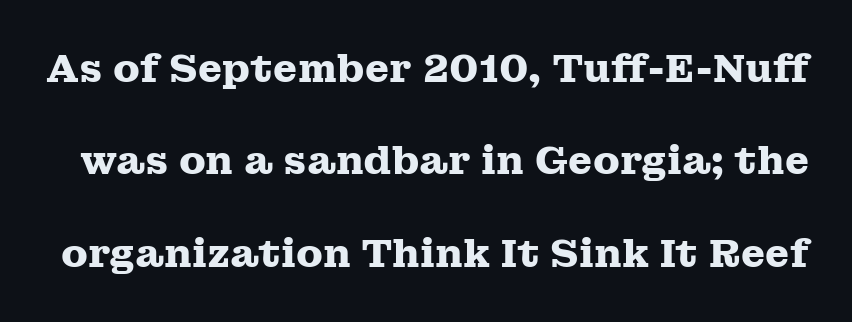
The line texture is even and compact thanks to regular tracking. Proportional: the letters do not fall into vertical columns. Style check: upright. Reading down the column, the eye jumps a long way to each next line.
